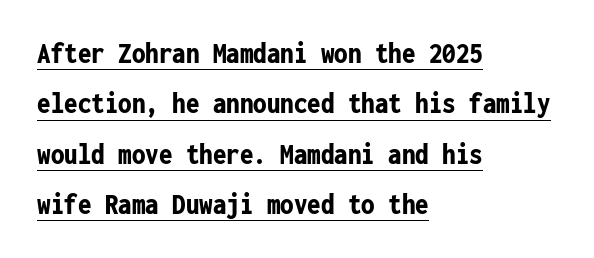
The image shows 30 px bold, condensed sans-serif type, upright, monospaced; set left-aligned, normal line spacing (1.68x), normal letter spacing, underlined; low stroke contrast and a medium x-height.
